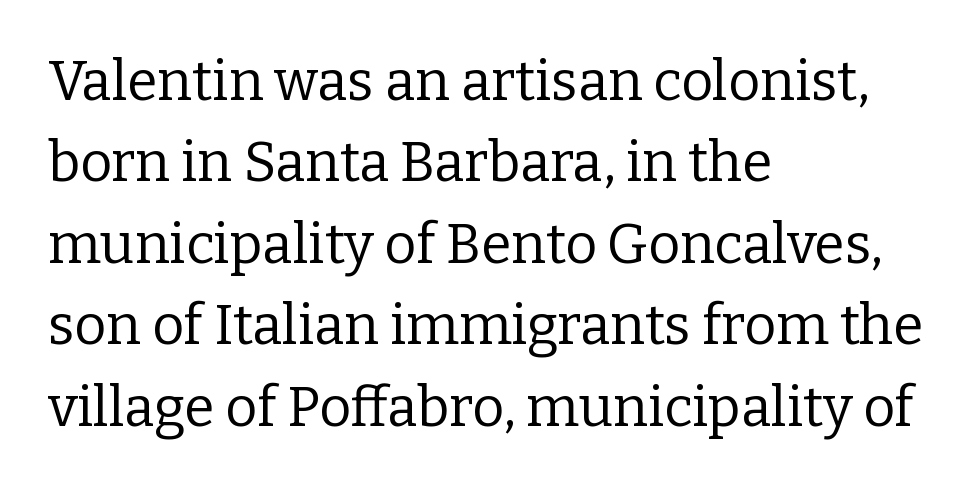
The image shows 55 px regular-weight serif type, upright; set left-aligned, normal line spacing (1.48x), normal letter spacing, not underlined; low stroke contrast and a medium x-height.
